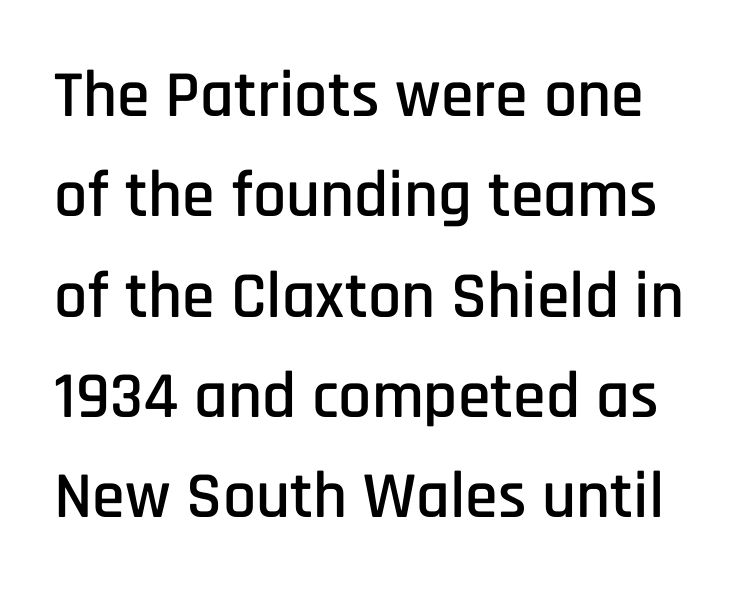
{"serif": "no", "italic": "no", "width": "condensed", "stroke_contrast": "low", "x_height": "large", "monospaced": "no", "underline": "no", "line_spacing": "normal", "line_spacing_ratio": 1.52, "letter_spacing": "normal", "letter_spacing_em": 0.0, "glyph_px": 66}
